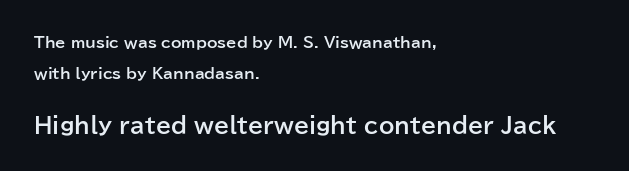
The image shows 22 px bold type, upright; set left-aligned, loose line spacing (2.05x), normal letter spacing, not underlined; the second (bottom) block is 1.47x larger.
